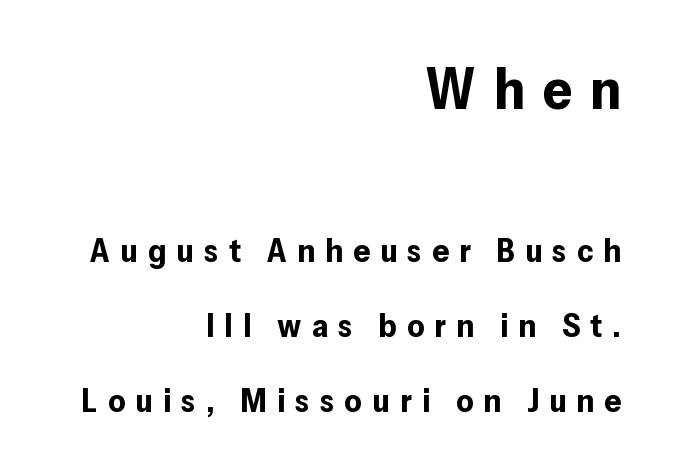
The image shows 58 px bold sans-serif type, upright; set right-aligned, loose line spacing (2.26x), unusually wide letter spacing (+0.31 em), not underlined; the first (top) block is 1.76x larger; low stroke contrast and a medium x-height.
